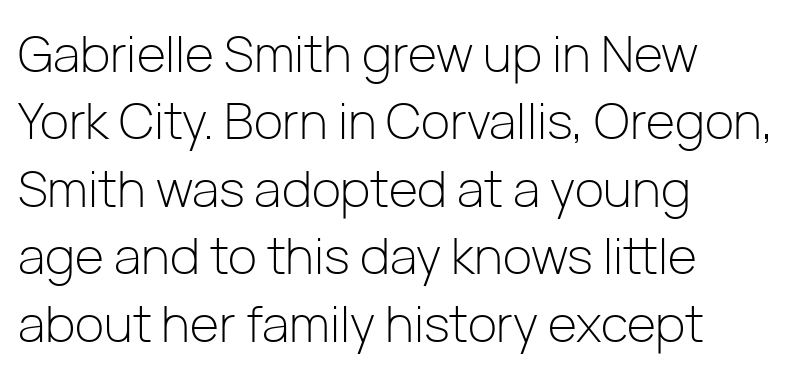
The image shows 50 px light sans-serif type, upright; set left-aligned, normal line spacing (1.35x), normal letter spacing, not underlined; low stroke contrast and a medium x-height.
